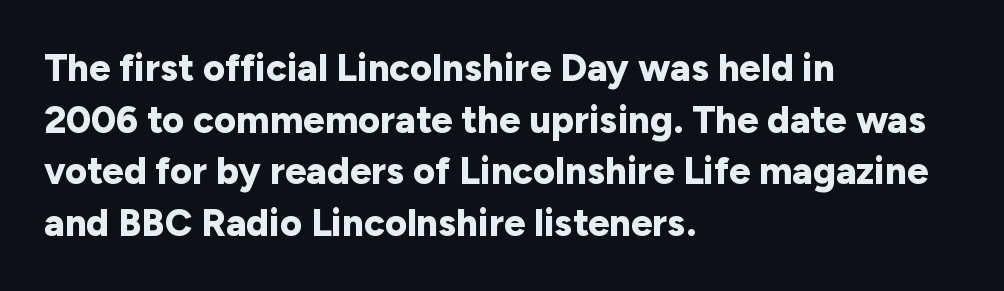
The image shows 38 px bold sans-serif type, upright; set left-aligned, normal line spacing (1.36x), normal letter spacing, not underlined; low stroke contrast and a medium x-height.
